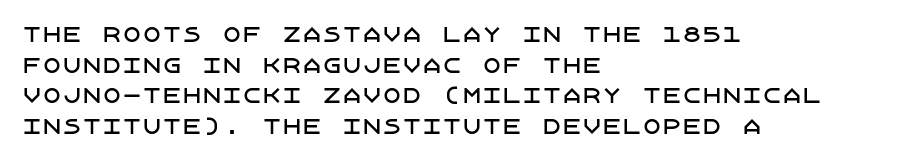
{"italic": "no", "underline": "no", "align": "left", "line_spacing": "normal", "line_spacing_ratio": 1.53, "letter_spacing": "normal", "letter_spacing_em": 0.0, "glyph_px": 20}
